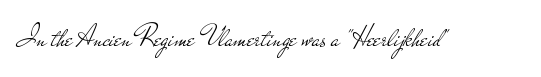
The image shows 29 px light, wide sans-serif type; set normal letter spacing, not underlined; low stroke contrast and a small x-height.
